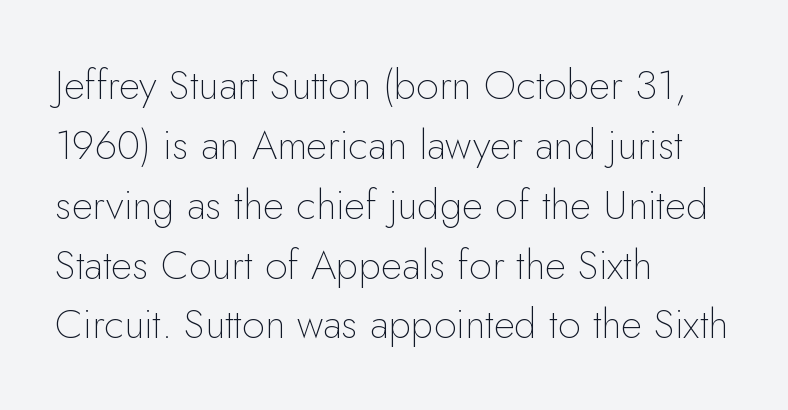
Q: Is the text bold? A: No.
Q: Is the text italic (slanted)? A: No, it is upright.
Q: Is the typeface a serif or a sans-serif typeface? A: Sans-serif.
Q: Is the text underlined? A: No.
Q: How is the paragraph aligned? A: Left-aligned.
Q: Is the spacing between letters normal or unusually wide? A: Normal.
Q: Is the spacing between lines tight, normal or loose? A: Normal.
Q: Width (condensed, normal, or wide)? A: Normal.
Q: Stroke contrast? A: Low.
Q: x-height? A: Small.
Q: Monospaced? A: No.
